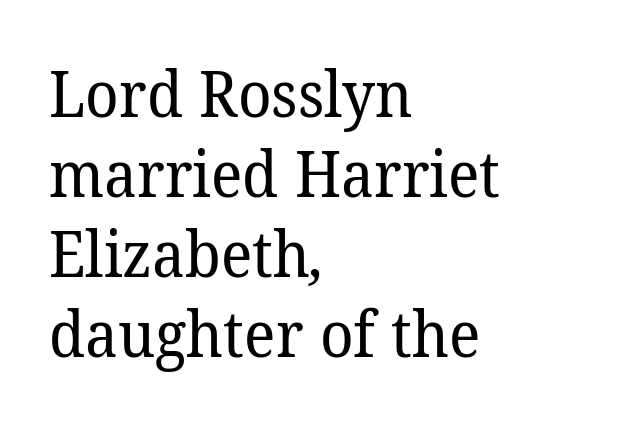
Q: Is the text bold? A: No.
Q: Is the typeface a serif or a sans-serif typeface? A: Serif.
Q: Is the text underlined? A: No.
Q: How is the paragraph aligned? A: Left-aligned.
Q: Is the spacing between letters normal or unusually wide? A: Normal.
Q: Is the spacing between lines tight, normal or loose? A: Normal.
Q: Width (condensed, normal, or wide)? A: Normal.
Q: Stroke contrast? A: Low.
Q: x-height? A: Medium.
Q: Monospaced? A: No.
